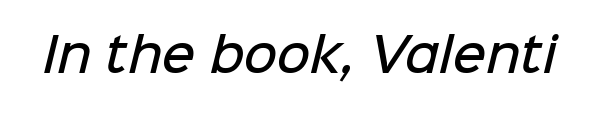
The image shows 46 px semibold sans-serif type; set normal letter spacing, not underlined; low stroke contrast and a medium x-height.
